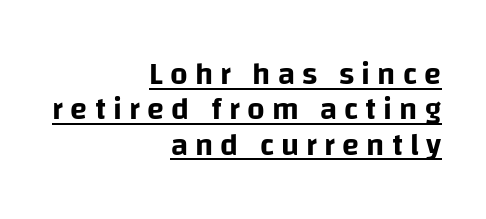
Glyph-to-glyph distance is far greater than everyday printed text. This sample has the flowing, uneven cadence of proportional lettering. Typographically, this falls in the sans-serif category. In terms of leading, this rendering errs on the cramped side. Posture: vertical. This rendering uses right alignment, leaving the left contour irregular.
